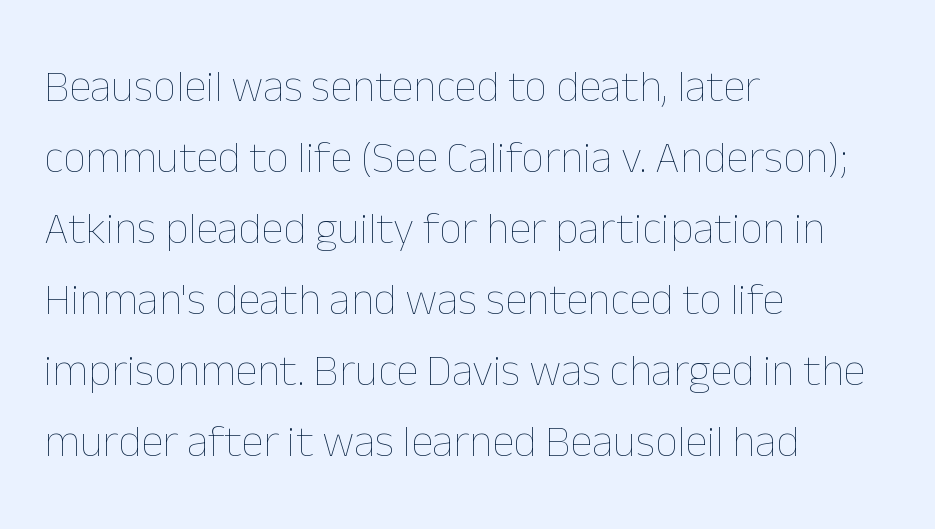
{"italic": "no", "bold": "no", "weight": "thin", "width": "normal", "stroke_contrast": "low", "x_height": "medium", "monospaced": "no", "underline": "no", "align": "left", "line_spacing": "normal", "line_spacing_ratio": 1.58, "letter_spacing": "normal", "letter_spacing_em": 0.0, "glyph_px": 45}
